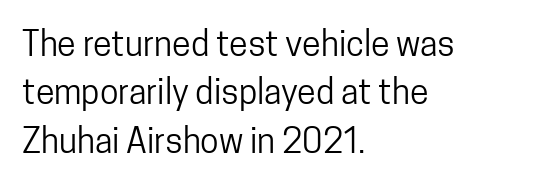
If you drew a line through each stem, it would be perfectly vertical. Leftover space on each line is placed entirely after the last word. Normally led — the rows are evenly, conventionally spaced. Clear beneath every line of the passage. The type is set solid horizontally, with unmodified tracking.
